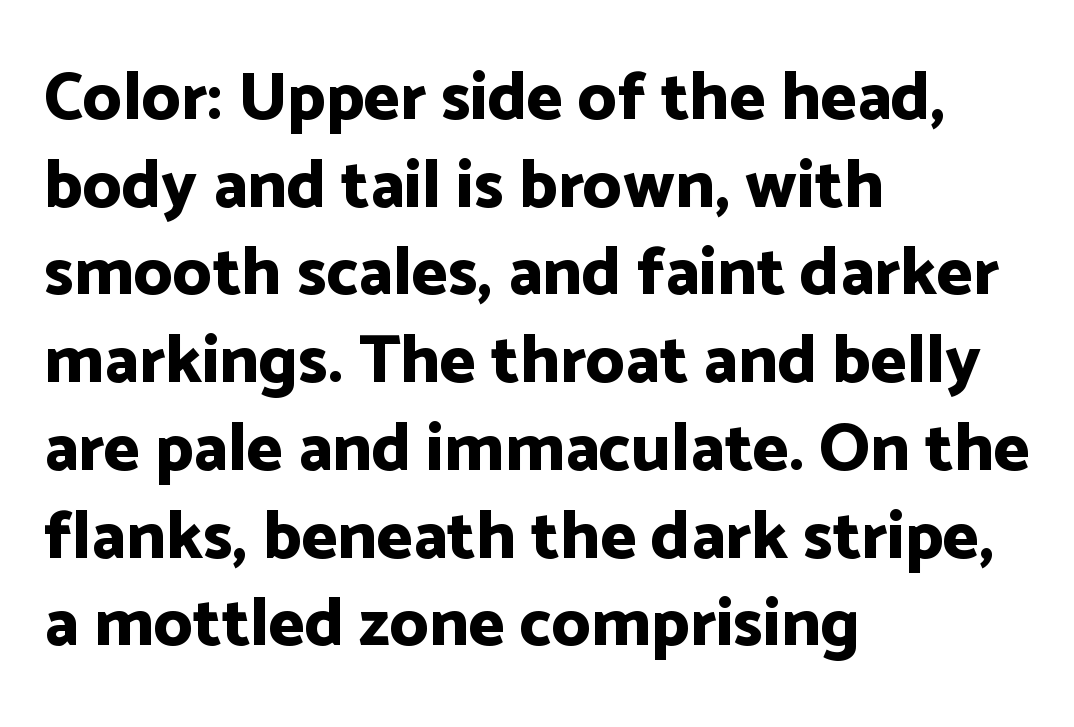
The image shows 68 px bold sans-serif type, upright; set left-aligned, normal line spacing (1.29x), normal letter spacing, not underlined; low stroke contrast and a medium x-height.
